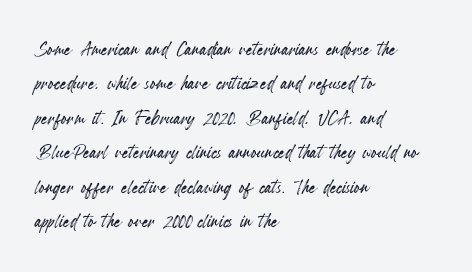
The image shows 25 px text type; set left-aligned, normal line spacing (1.38x), normal letter spacing, not underlined.
